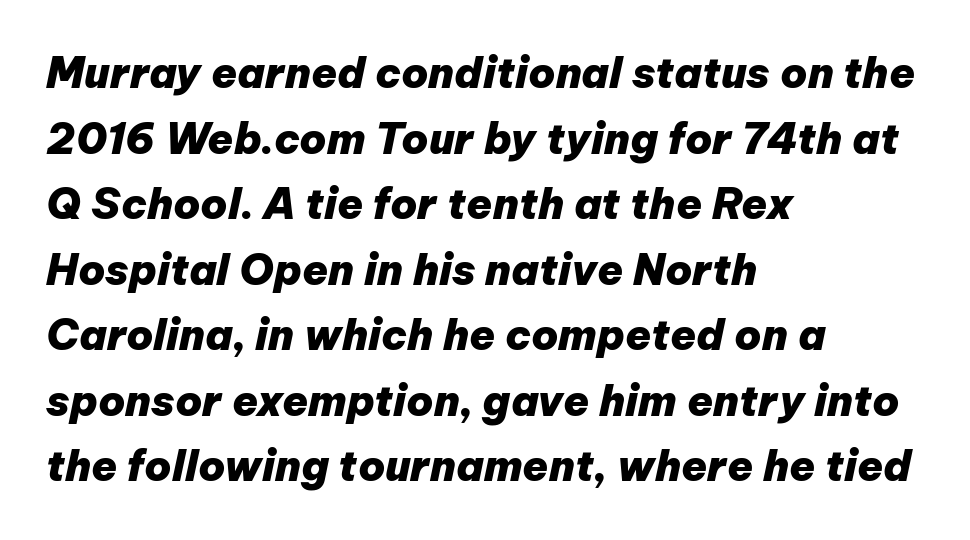
{"italic": "yes", "lean": "right", "slant_degrees": 12, "bold": "yes", "weight": "heavy", "width": "normal", "stroke_contrast": "low", "x_height": "medium", "monospaced": "no", "underline": "no", "align": "left", "line_spacing": "normal", "line_spacing_ratio": 1.56, "letter_spacing": "normal", "letter_spacing_em": 0.0, "glyph_px": 42}
